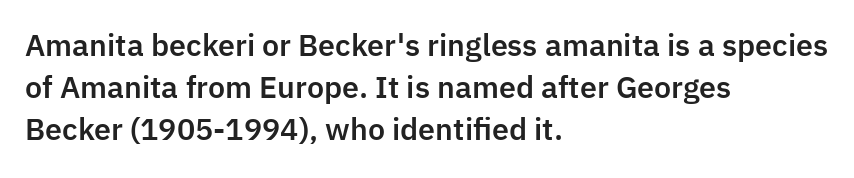
Q: Is the text italic (slanted)? A: No, it is upright.
Q: Is the typeface a serif or a sans-serif typeface? A: Sans-serif.
Q: Is the text underlined? A: No.
Q: How is the paragraph aligned? A: Left-aligned.
Q: Is the spacing between letters normal or unusually wide? A: Normal.
Q: Is the spacing between lines tight, normal or loose? A: Normal.
Q: Width (condensed, normal, or wide)? A: Normal.
Q: Stroke contrast? A: Low.
Q: x-height? A: Medium.
Q: Monospaced? A: No.
